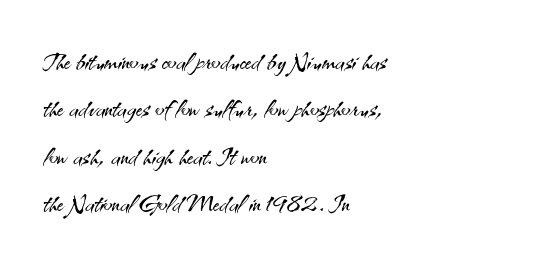
Q: Is the text bold? A: No.
Q: Is the text italic (slanted)? A: Yes.
Q: Is the typeface a serif or a sans-serif typeface? A: Sans-serif.
Q: Is the text underlined? A: No.
Q: How is the paragraph aligned? A: Left-aligned.
Q: Is the spacing between letters normal or unusually wide? A: Normal.
Q: Is the spacing between lines tight, normal or loose? A: Normal.
Q: Width (condensed, normal, or wide)? A: Normal.
Q: Stroke contrast? A: Medium.
Q: x-height? A: Small.
Q: Monospaced? A: No.
